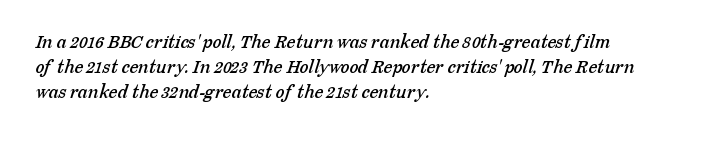
Q: Is the text underlined? A: No.
Q: How is the paragraph aligned? A: Left-aligned.
Q: Is the spacing between letters normal or unusually wide? A: Normal.
Q: Is the spacing between lines tight, normal or loose? A: Normal.
